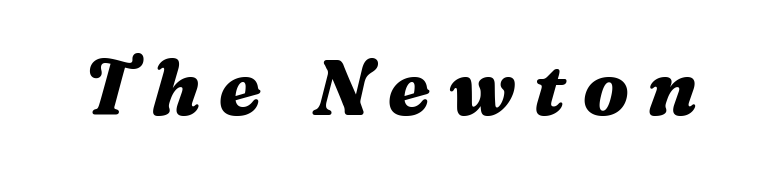
The image shows 78 px heavy, wide type, italic (leaning right); set unusually wide letter spacing (+0.23 em), not underlined; medium stroke contrast and a medium x-height.
